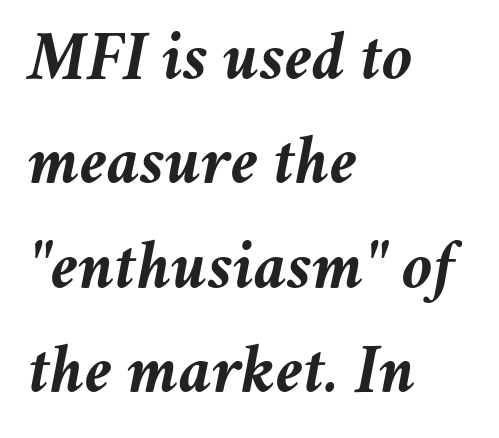
Q: Is the text bold? A: Yes.
Q: Is the text italic (slanted)? A: Yes, it leans right by about 11 degrees.
Q: Is the text underlined? A: No.
Q: How is the paragraph aligned? A: Left-aligned.
Q: Is the spacing between letters normal or unusually wide? A: Normal.
Q: Is the spacing between lines tight, normal or loose? A: Normal.
Q: Width (condensed, normal, or wide)? A: Normal.
Q: Stroke contrast? A: Medium.
Q: x-height? A: Medium.
Q: Monospaced? A: No.
